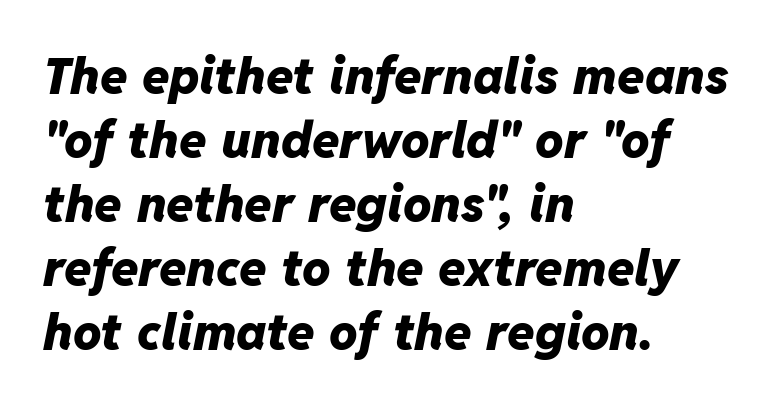
Q: Is the text bold? A: Yes.
Q: Is the text italic (slanted)? A: Yes, it leans right by about 11 degrees.
Q: Is the text underlined? A: No.
Q: How is the paragraph aligned? A: Left-aligned.
Q: Is the spacing between letters normal or unusually wide? A: Normal.
Q: Is the spacing between lines tight, normal or loose? A: Normal.
Q: Width (condensed, normal, or wide)? A: Normal.
Q: Stroke contrast? A: Low.
Q: x-height? A: Medium.
Q: Monospaced? A: No.
